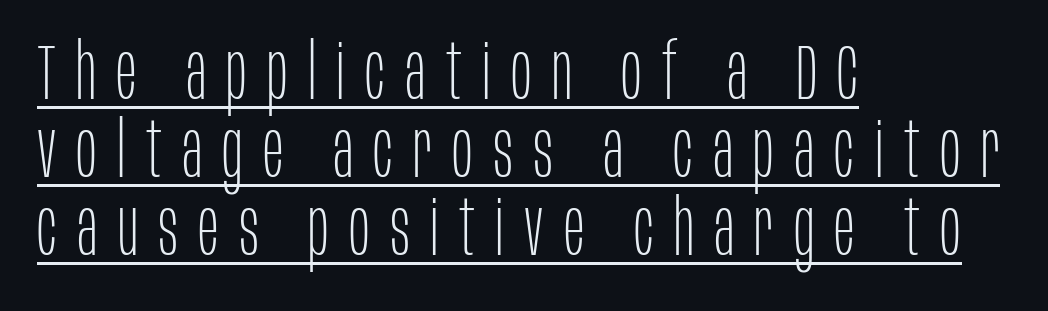
Looks like regular typesetting: each glyph gets only the width it needs. The face used here is rendered with a markedly widened letterfit. These characters rest on top of a visible drawn line. If you measured baseline to baseline, you'd find a short distance. Nothing sits at the stroke ends, so this counts as sans-serif.
